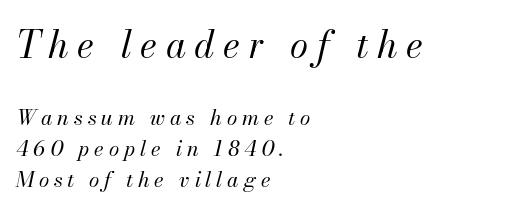
The image shows 37 px regular-weight type, italic (leaning right); set left-aligned, normal line spacing (1.49x), unusually wide letter spacing (+0.23 em), not underlined; the first (top) block is 1.76x larger; medium stroke contrast and a small x-height.
